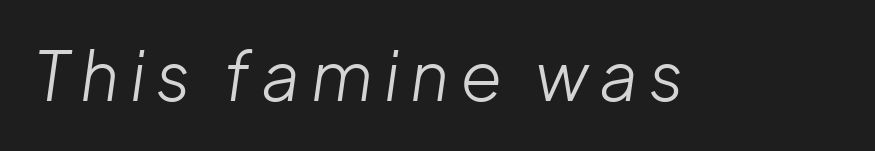
The image shows 68 px light type, italic (leaning right); set not underlined; low stroke contrast and a medium x-height.
